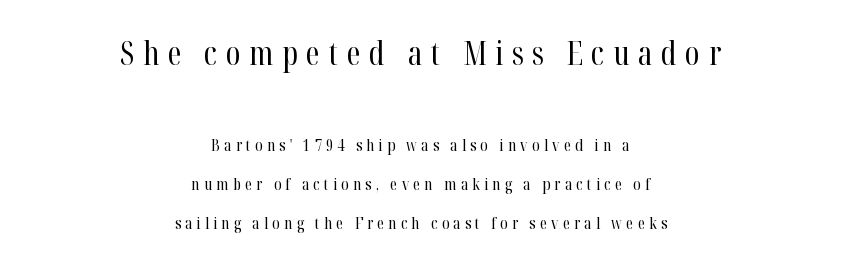
I'd call this a serif setting — the letters wear small feet. Typesetter's note — upper block bumped up in size, lower block left smaller. A typesetter would mark this as roman, not italic. Is the block centered? Yes — each line is placed symmetrically about the middle.
